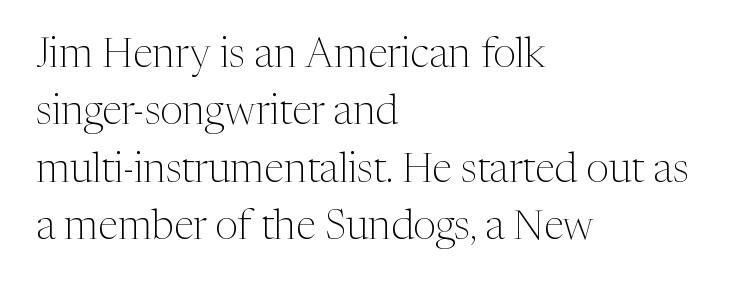
The image shows 41 px light serif type, upright; set left-aligned, normal line spacing (1.4x), normal letter spacing, not underlined; medium stroke contrast and a medium x-height.
